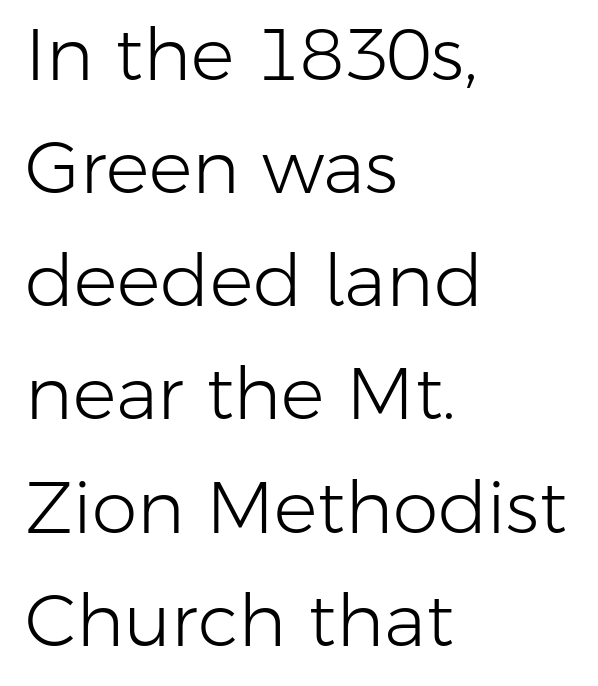
Every stem runs plumb, perpendicular to the baseline. Character widths vary here, with narrow letters taking less room than wide ones. All the whitespace from short lines collects on the right. The type family on display is of the sans-serif kind.
